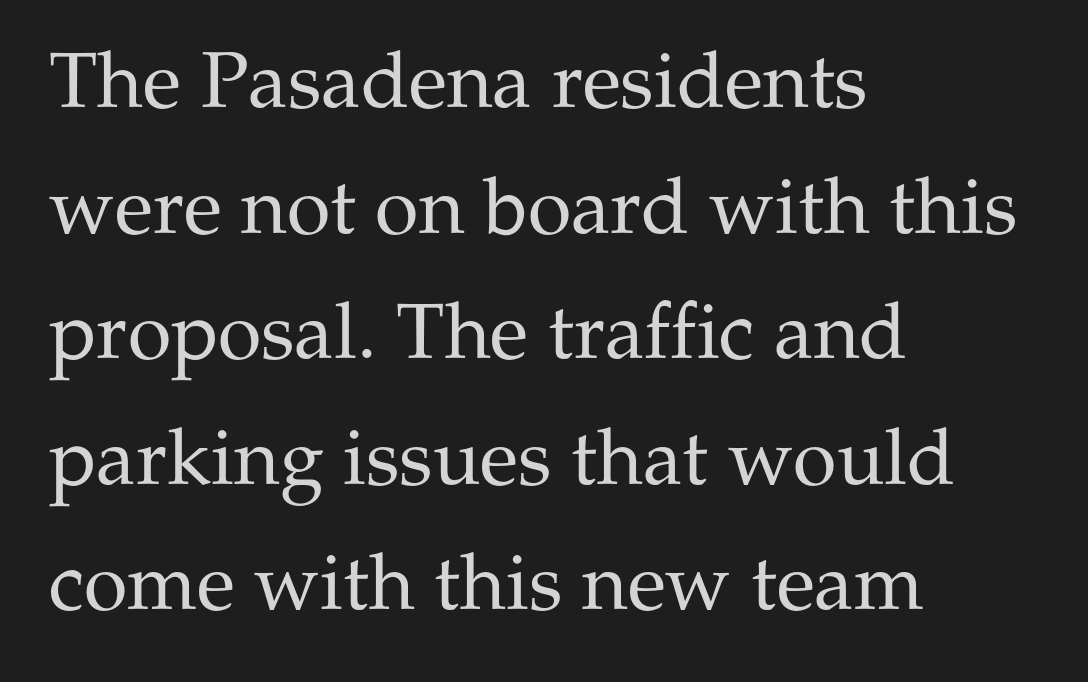
The image shows 79 px regular-weight serif type, upright; set left-aligned, normal line spacing (1.59x), normal letter spacing, not underlined; medium stroke contrast and a medium x-height.
